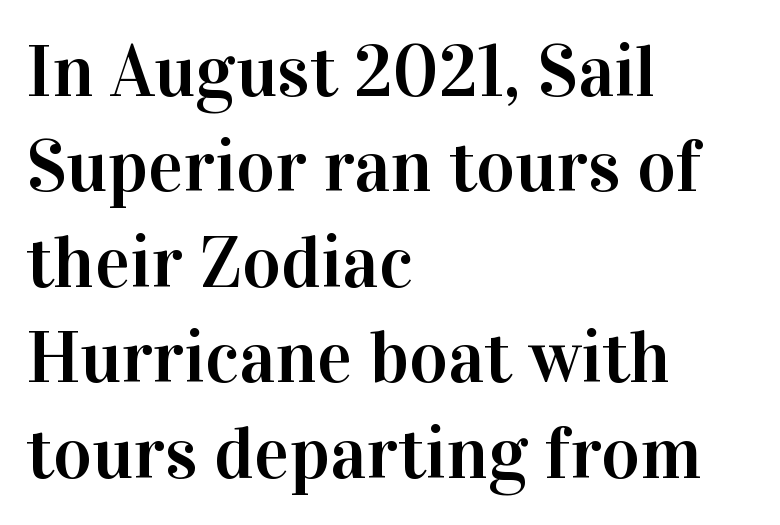
Q: Is the text italic (slanted)? A: No, it is upright.
Q: Is the typeface a serif or a sans-serif typeface? A: Serif.
Q: Is the text underlined? A: No.
Q: How is the paragraph aligned? A: Left-aligned.
Q: Is the spacing between letters normal or unusually wide? A: Normal.
Q: Is the spacing between lines tight, normal or loose? A: Normal.
Q: Width (condensed, normal, or wide)? A: Normal.
Q: Stroke contrast? A: High.
Q: x-height? A: Medium.
Q: Monospaced? A: No.
